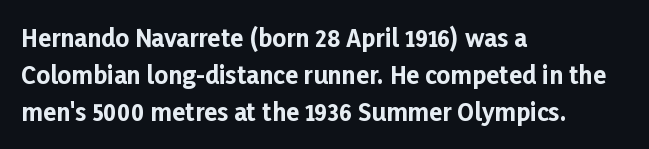
{"italic": "no", "bold": "yes", "underline": "no", "align": "left", "line_spacing": "normal", "line_spacing_ratio": 1.54, "letter_spacing": "normal", "letter_spacing_em": 0.0, "glyph_px": 24}
